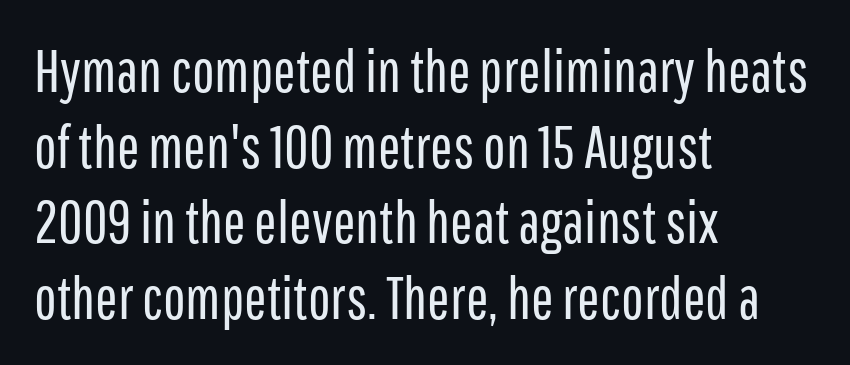
Q: Is the text bold? A: No.
Q: Is the text italic (slanted)? A: No, it is upright.
Q: Is the typeface a serif or a sans-serif typeface? A: Sans-serif.
Q: Is the text underlined? A: No.
Q: How is the paragraph aligned? A: Left-aligned.
Q: Is the spacing between letters normal or unusually wide? A: Normal.
Q: Is the spacing between lines tight, normal or loose? A: Normal.
Q: Width (condensed, normal, or wide)? A: Condensed.
Q: Stroke contrast? A: Low.
Q: x-height? A: Medium.
Q: Monospaced? A: No.
